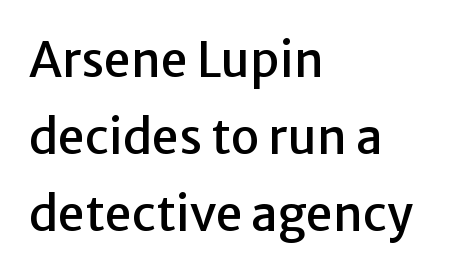
The typography opts for an upright posture over an oblique one. Tracking value appears to be zero — textbook default spacing. Whoever set this chose a conventional vertical rhythm. Each line starts at the same left margin while the right side varies. Clear beneath every line of the passage. These lines are composed in type without serifs.
